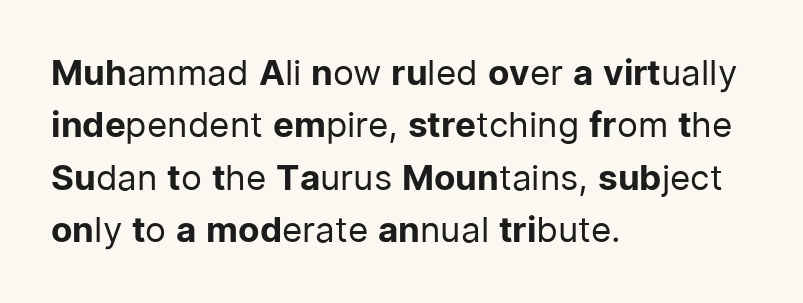
This rendering features lettering with no underline. A typesetter would call this proportional, since set widths differ per character. Line spacing here is normal. The type sits square on the baseline with zero lean.
